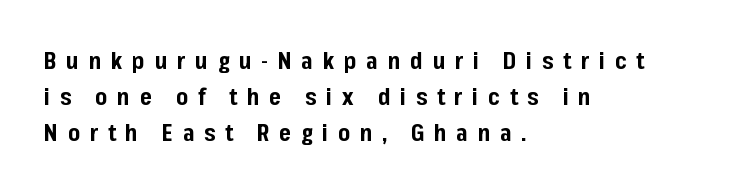
Q: Is the text bold? A: Yes.
Q: Is the text italic (slanted)? A: No, it is upright.
Q: Is the text underlined? A: No.
Q: How is the paragraph aligned? A: Left-aligned.
Q: Is the spacing between letters normal or unusually wide? A: Unusually wide.
Q: Is the spacing between lines tight, normal or loose? A: Normal.
